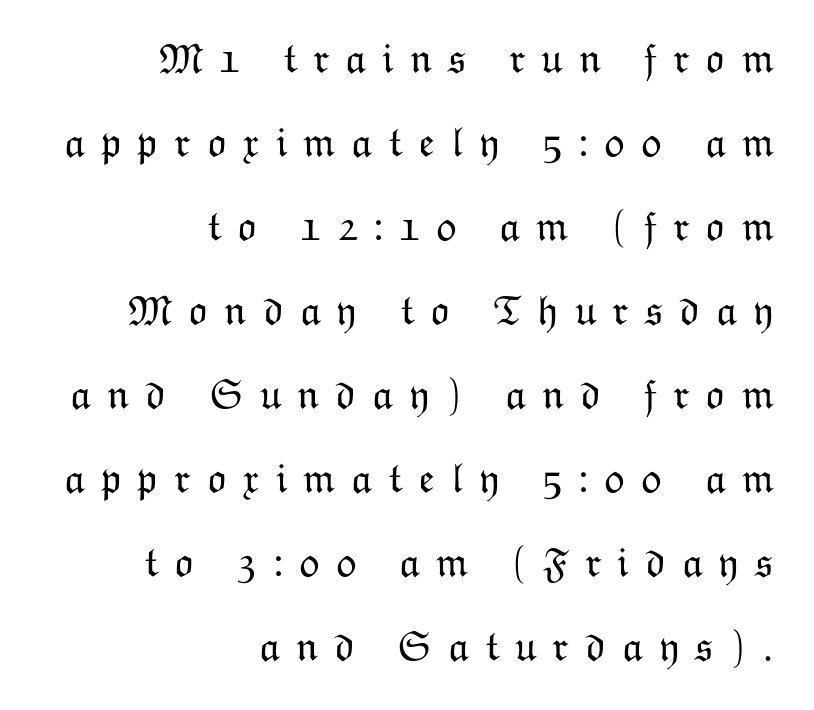
{"italic": "no", "bold": "no", "weight": "light", "width": "normal", "stroke_contrast": "low", "x_height": "medium", "monospaced": "no", "underline": "no", "align": "right", "line_spacing": "loose", "line_spacing_ratio": 2.0, "letter_spacing": "wide", "letter_spacing_em": 0.38, "glyph_px": 42}
